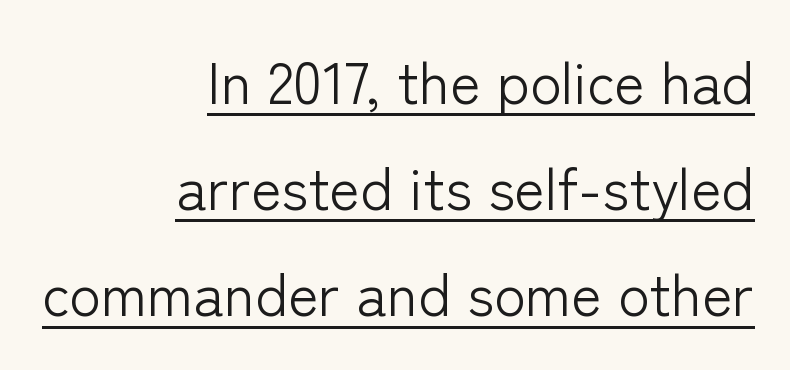
The image shows 58 px light sans-serif type, upright; set right-aligned, line spacing 1.83x, normal letter spacing, underlined; low stroke contrast and a medium x-height.
